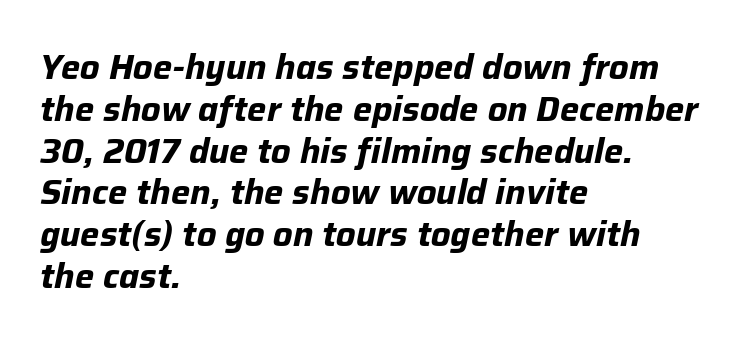
Just letters on the line, the space beneath them empty. Observe the lean: these are italic letterforms. Words appear dense and cohesive because spacing is normal. The strokes are fattened all the way to bold.
